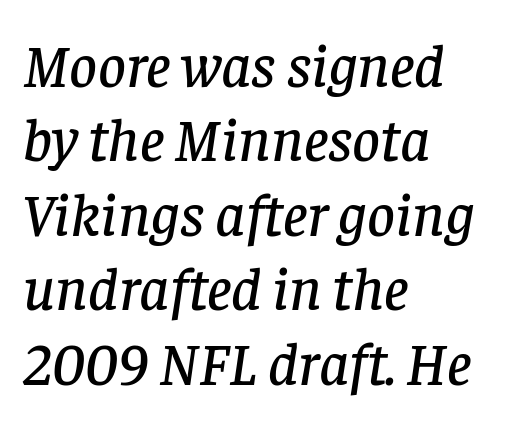
These lines keep a tight, regular rhythm from letter to letter. Examine the stroke ends and you'll spot serifs. Character widths vary here, with narrow letters taking less room than wide ones. Honestly, there is no underline to notice here at all.
